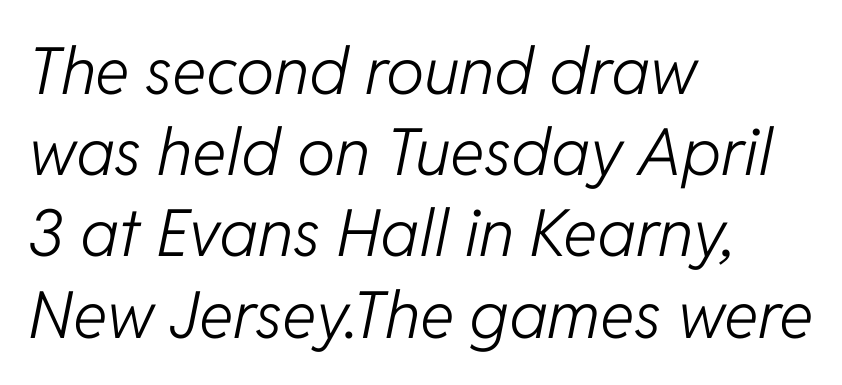
The image shows 65 px light type, italic (leaning right); set left-aligned, normal line spacing (1.25x), normal letter spacing, not underlined; low stroke contrast and a medium x-height.
